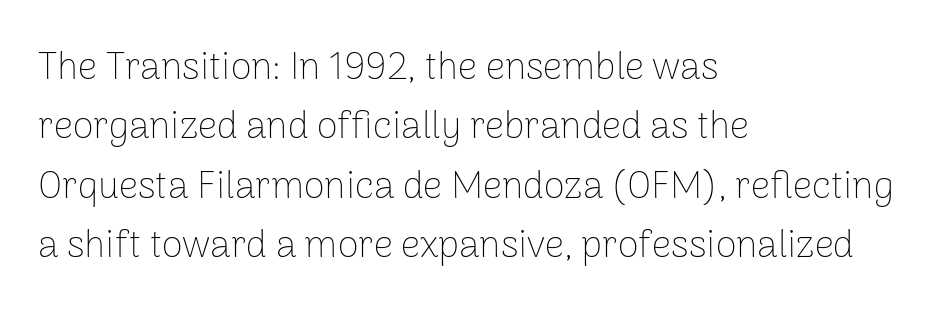
{"serif": "no", "italic": "no", "bold": "no", "weight": "thin", "width": "normal", "stroke_contrast": "low", "x_height": "medium", "monospaced": "no", "underline": "no", "align": "left", "line_spacing": "normal", "line_spacing_ratio": 1.56, "letter_spacing": "normal", "letter_spacing_em": 0.0, "glyph_px": 38}
